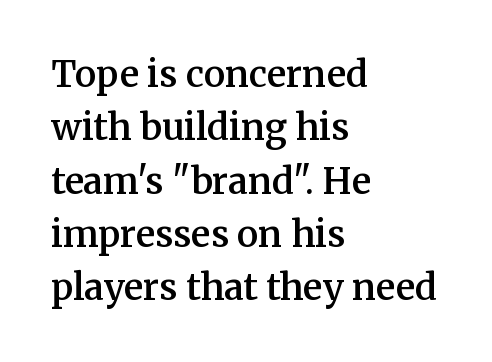
The image shows 36 px semibold serif type, upright; set left-aligned, normal line spacing (1.48x), normal letter spacing, not underlined; medium stroke contrast and a medium x-height.
